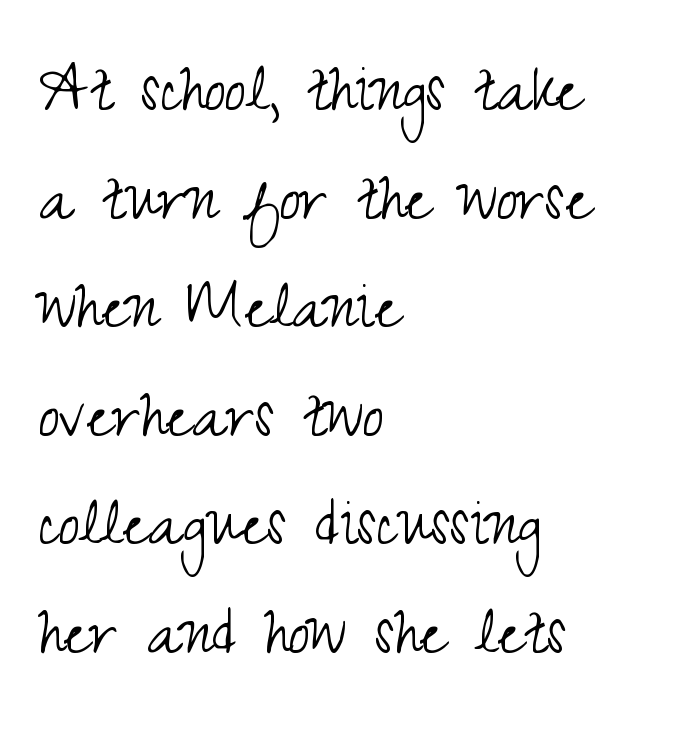
Q: Is the text bold? A: No.
Q: Is the text italic (slanted)? A: No, it is upright.
Q: Is the typeface a serif or a sans-serif typeface? A: Sans-serif.
Q: Is the text underlined? A: No.
Q: How is the paragraph aligned? A: Left-aligned.
Q: Is the spacing between letters normal or unusually wide? A: Normal.
Q: Is the spacing between lines tight, normal or loose? A: Normal.
Q: Width (condensed, normal, or wide)? A: Condensed.
Q: Stroke contrast? A: Medium.
Q: x-height? A: Small.
Q: Monospaced? A: No.
